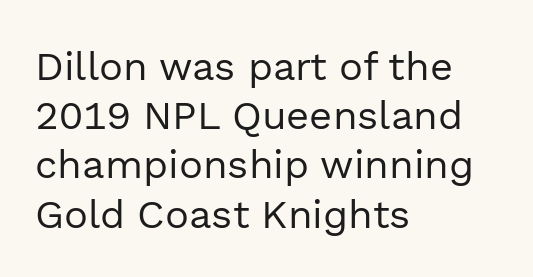
Q: Is the text bold? A: No.
Q: Is the text italic (slanted)? A: No, it is upright.
Q: Is the typeface a serif or a sans-serif typeface? A: Sans-serif.
Q: Is the text underlined? A: No.
Q: How is the paragraph aligned? A: Left-aligned.
Q: Is the spacing between letters normal or unusually wide? A: Normal.
Q: Width (condensed, normal, or wide)? A: Normal.
Q: x-height? A: Medium.
Q: Monospaced? A: No.
